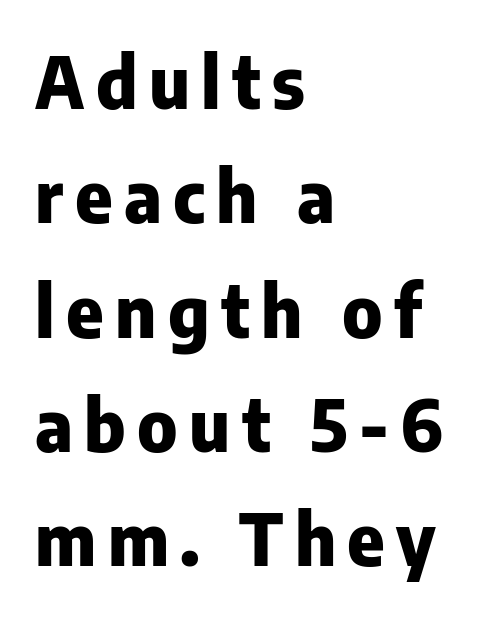
Q: Is the text bold? A: Yes.
Q: Is the text italic (slanted)? A: No, it is upright.
Q: Is the typeface a serif or a sans-serif typeface? A: Sans-serif.
Q: Is the text underlined? A: No.
Q: How is the paragraph aligned? A: Left-aligned.
Q: Is the spacing between lines tight, normal or loose? A: Normal.
Q: Width (condensed, normal, or wide)? A: Normal.
Q: Stroke contrast? A: Low.
Q: x-height? A: Medium.
Q: Monospaced? A: No.
